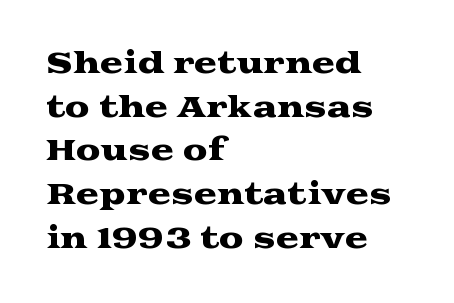
The image shows 28 px wide serif type, upright; set left-aligned, normal line spacing (1.56x), normal letter spacing, not underlined; medium stroke contrast and a medium x-height.
